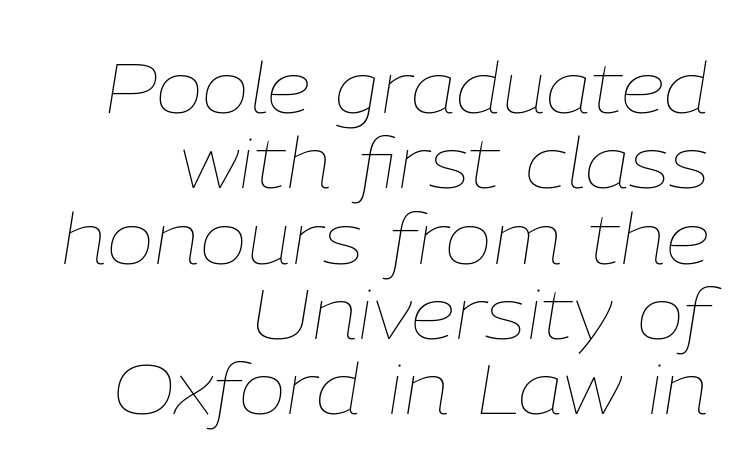
Very little white space separates one row of letters from the next. Yep, that's italic — everything's leaning. If you drew a ruler down the right edge, every line would touch it. Each stroke keeps to a modest, everyday thickness or less. The passage shown is typed in a proportional face where columns would drift.
